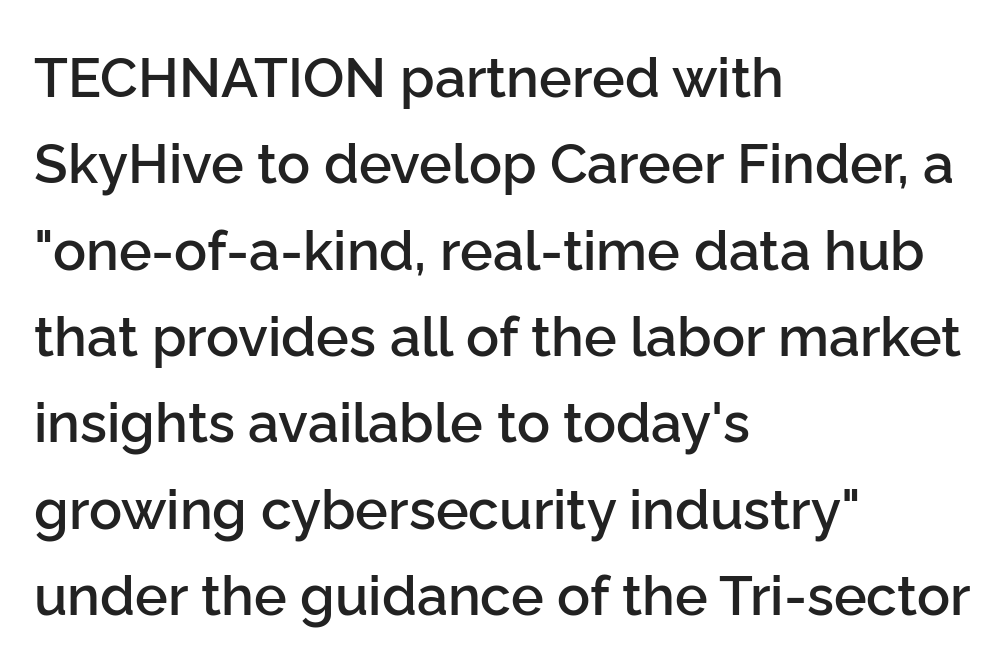
Do the characters align in a grid? No, the font is proportional. What's the leading like? Ordinary, nothing unusual. You can tell it's not italic because the verticals are truly vertical. The horizontal fit of the characters is conventional and even. A somewhat darkened texture: the type is semibold rather than bold.
